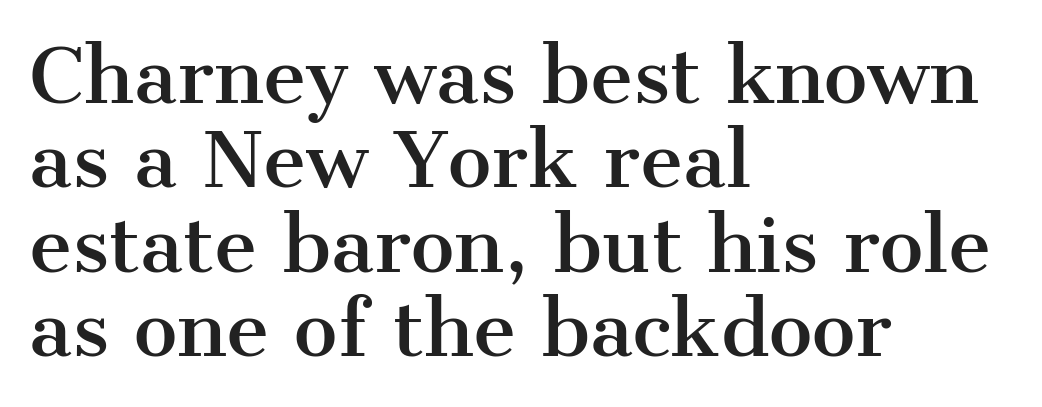
Q: Is the text italic (slanted)? A: No, it is upright.
Q: Is the typeface a serif or a sans-serif typeface? A: Serif.
Q: Is the text underlined? A: No.
Q: How is the paragraph aligned? A: Left-aligned.
Q: Is the spacing between letters normal or unusually wide? A: Normal.
Q: Is the spacing between lines tight, normal or loose? A: Tight.
Q: Width (condensed, normal, or wide)? A: Normal.
Q: Stroke contrast? A: Medium.
Q: x-height? A: Medium.
Q: Monospaced? A: No.
